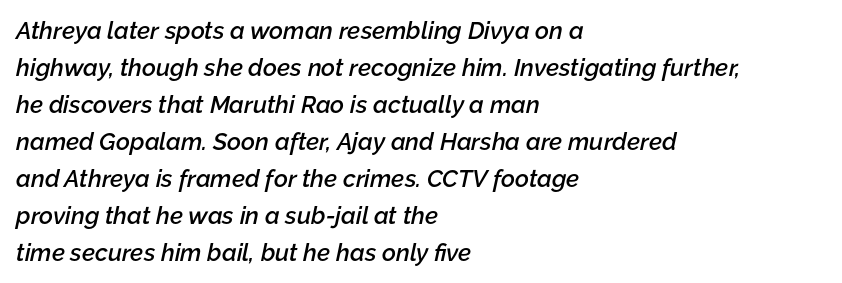
{"italic": "yes", "lean": "right", "slant_degrees": 12, "bold": "semi", "underline": "no", "align": "left", "line_spacing": "normal", "line_spacing_ratio": 1.54, "letter_spacing": "normal", "letter_spacing_em": 0.0, "glyph_px": 24}
